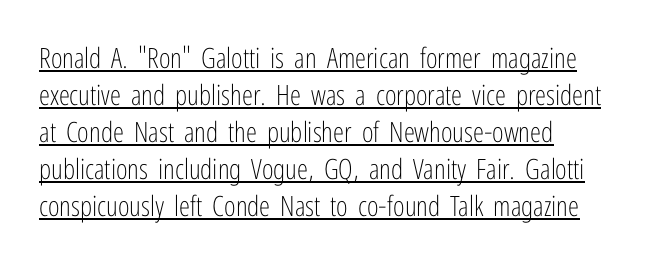
The image shows 28 px light, condensed sans-serif type, upright; set left-aligned, normal line spacing (1.32x), normal letter spacing, underlined; low stroke contrast and a medium x-height.
